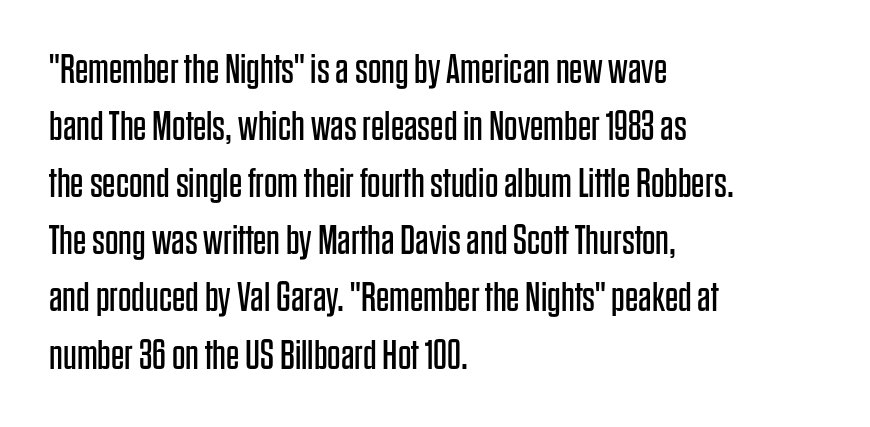
The image shows 42 px regular-weight, condensed sans-serif type, upright; set left-aligned, normal line spacing (1.36x), normal letter spacing, not underlined; low stroke contrast and a large x-height.
